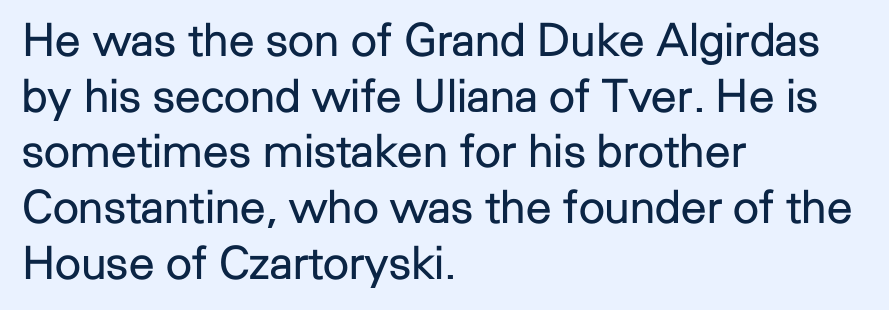
Q: Is the text bold? A: No.
Q: Is the text italic (slanted)? A: No, it is upright.
Q: Is the typeface a serif or a sans-serif typeface? A: Sans-serif.
Q: Is the text underlined? A: No.
Q: How is the paragraph aligned? A: Left-aligned.
Q: Is the spacing between letters normal or unusually wide? A: Normal.
Q: Width (condensed, normal, or wide)? A: Normal.
Q: Stroke contrast? A: Low.
Q: x-height? A: Medium.
Q: Monospaced? A: No.
